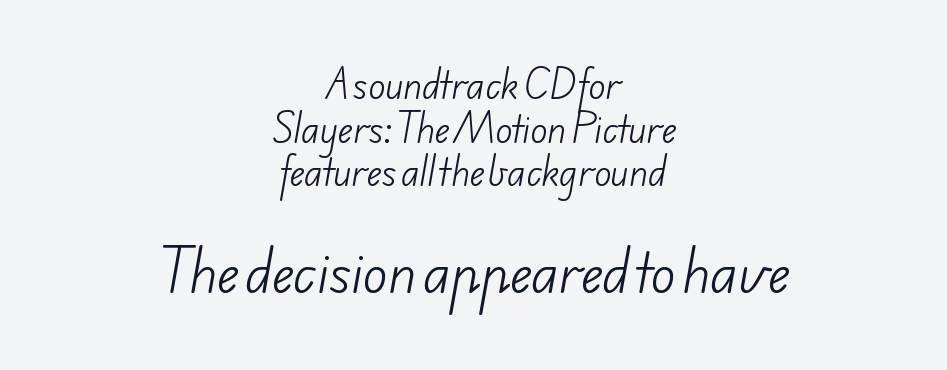
The image shows 52 px light sans-serif type; set centered, normal line spacing (1.25x), normal letter spacing, not underlined; the second (bottom) block is 1.49x larger; low stroke contrast and a small x-height.
